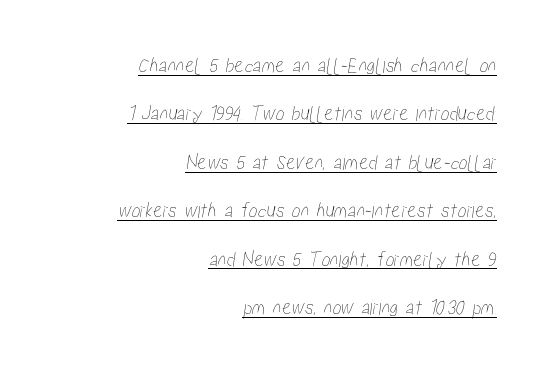
Quick note: interline space is abundant. Is the block centered? No — it sits flush against the right margin. Is there an underline? Yes — a line sits under the letters. Does extra space separate the letters? No, they use regular spacing.
